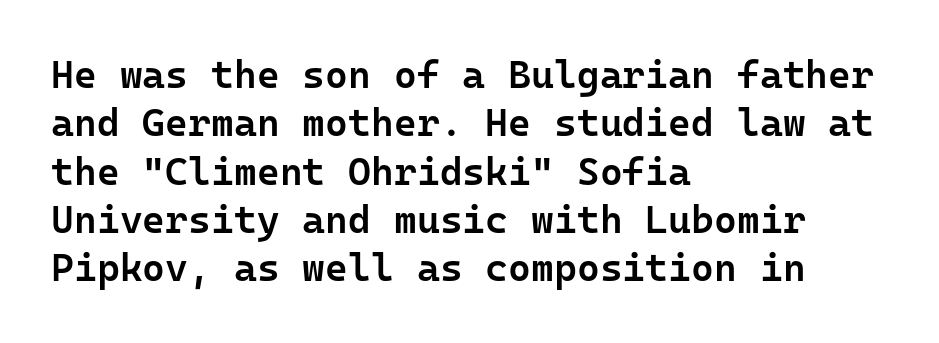
Q: Is the text bold? A: Semi-bold.
Q: Is the text italic (slanted)? A: No, it is upright.
Q: Is the typeface a serif or a sans-serif typeface? A: Sans-serif.
Q: Is the text underlined? A: No.
Q: How is the paragraph aligned? A: Left-aligned.
Q: Is the spacing between letters normal or unusually wide? A: Normal.
Q: Width (condensed, normal, or wide)? A: Normal.
Q: Stroke contrast? A: Low.
Q: x-height? A: Medium.
Q: Monospaced? A: Yes.
